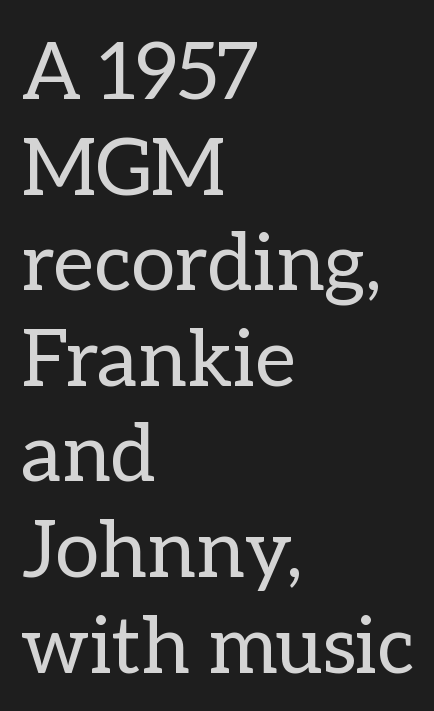
{"italic": "no", "bold": "no", "weight": "regular", "width": "normal", "stroke_contrast": "low", "x_height": "medium", "monospaced": "no", "underline": "no", "align": "left", "line_spacing_ratio": 1.21, "letter_spacing": "normal", "letter_spacing_em": 0.0, "glyph_px": 79}
